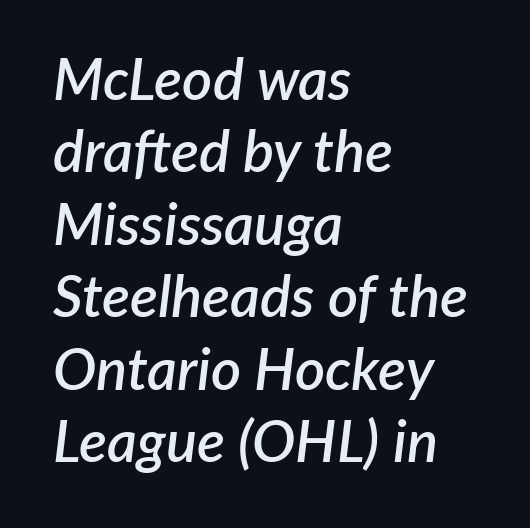
The image shows 58 px semibold type, italic (leaning right); set left-aligned, normal line spacing (1.25x), normal letter spacing, not underlined; low stroke contrast and a medium x-height.
